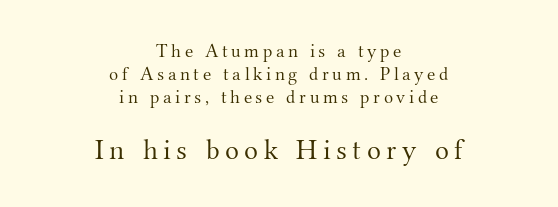
The image shows 29 px light serif type, upright; set centered, line spacing 1.22x, not underlined; the second (bottom) block is 1.53x larger; medium stroke contrast and a small x-height.
